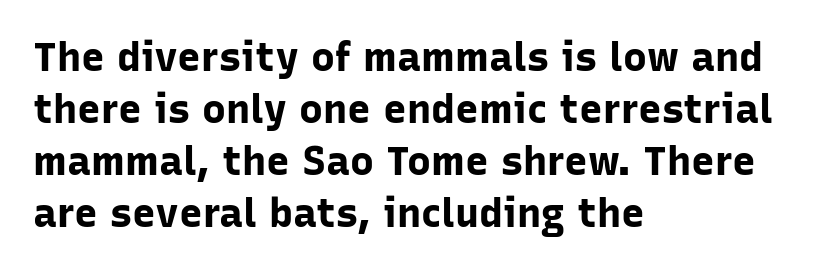
Q: Is the text bold? A: Yes.
Q: Is the text italic (slanted)? A: No, it is upright.
Q: Is the typeface a serif or a sans-serif typeface? A: Sans-serif.
Q: Is the text underlined? A: No.
Q: How is the paragraph aligned? A: Left-aligned.
Q: Is the spacing between letters normal or unusually wide? A: Normal.
Q: Is the spacing between lines tight, normal or loose? A: Normal.
Q: Width (condensed, normal, or wide)? A: Normal.
Q: Stroke contrast? A: Low.
Q: x-height? A: Medium.
Q: Monospaced? A: No.
